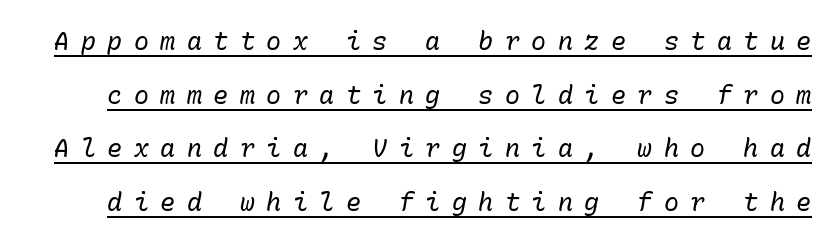
The image shows 25 px text type, italic (leaning right); set loose line spacing (2.15x), unusually wide letter spacing (+0.46 em), underlined.
